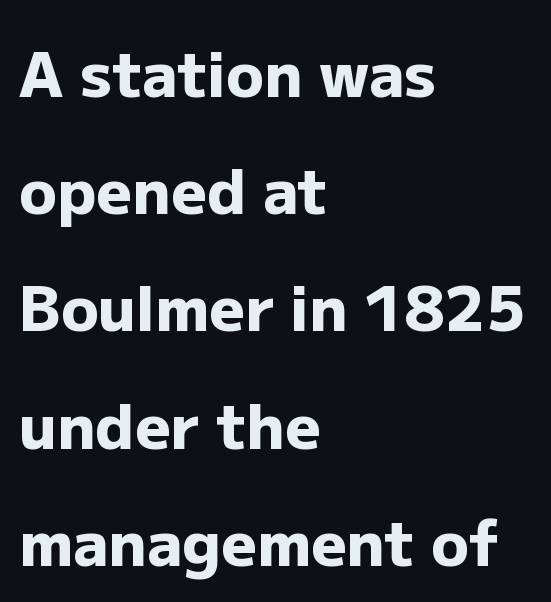
Q: Is the text bold? A: Yes.
Q: Is the text italic (slanted)? A: No, it is upright.
Q: Is the typeface a serif or a sans-serif typeface? A: Sans-serif.
Q: Is the text underlined? A: No.
Q: How is the paragraph aligned? A: Left-aligned.
Q: Is the spacing between letters normal or unusually wide? A: Normal.
Q: Width (condensed, normal, or wide)? A: Normal.
Q: Stroke contrast? A: Low.
Q: x-height? A: Medium.
Q: Monospaced? A: No.
